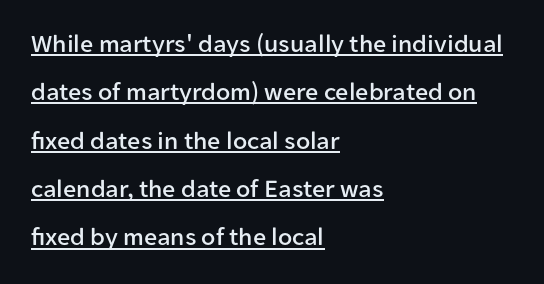
The image shows 26 px text type, upright; set left-aligned, line spacing 1.86x, normal letter spacing, underlined.
